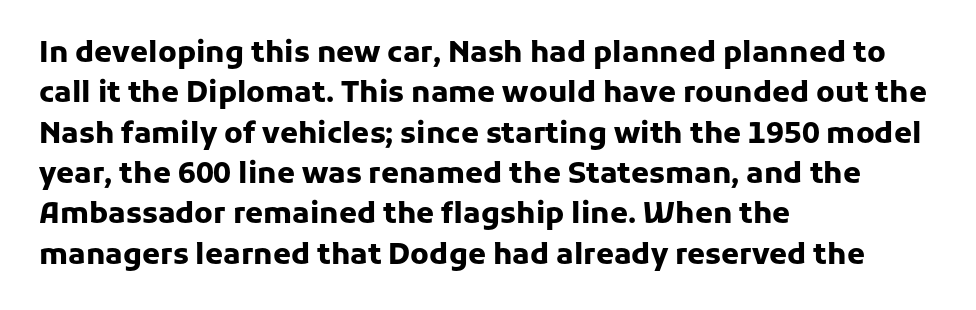
Q: Is the text bold? A: Yes.
Q: Is the text italic (slanted)? A: No, it is upright.
Q: Is the typeface a serif or a sans-serif typeface? A: Sans-serif.
Q: Is the text underlined? A: No.
Q: How is the paragraph aligned? A: Left-aligned.
Q: Is the spacing between letters normal or unusually wide? A: Normal.
Q: Is the spacing between lines tight, normal or loose? A: Normal.
Q: Width (condensed, normal, or wide)? A: Normal.
Q: Stroke contrast? A: Low.
Q: x-height? A: Medium.
Q: Monospaced? A: No.
